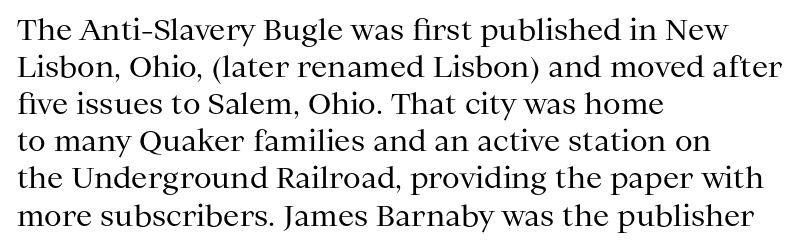
Q: Is the text bold? A: No.
Q: Is the text italic (slanted)? A: No, it is upright.
Q: Is the typeface a serif or a sans-serif typeface? A: Serif.
Q: Is the text underlined? A: No.
Q: How is the paragraph aligned? A: Left-aligned.
Q: Is the spacing between letters normal or unusually wide? A: Normal.
Q: Is the spacing between lines tight, normal or loose? A: Normal.
Q: Width (condensed, normal, or wide)? A: Normal.
Q: Stroke contrast? A: Medium.
Q: x-height? A: Medium.
Q: Monospaced? A: No.
